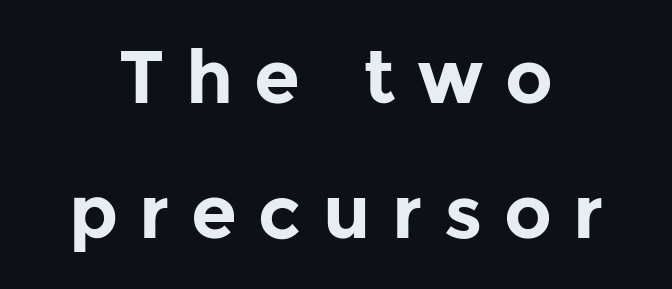
This sample has the flowing, uneven cadence of proportional lettering. Each word looks stretched out because of the extra space between its letters. The specimen reads as upright at a glance. This sample uses a sans-serif face.
